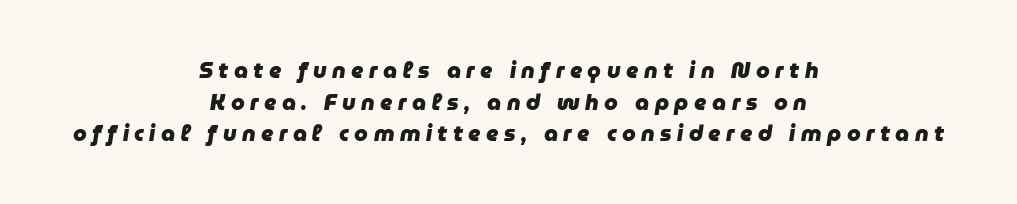
Q: Is the text bold? A: Yes.
Q: Is the text italic (slanted)? A: Yes, it leans right by about 9 degrees.
Q: Is the text underlined? A: No.
Q: How is the paragraph aligned? A: Centered.
Q: Is the spacing between letters normal or unusually wide? A: Unusually wide.
Q: Is the spacing between lines tight, normal or loose? A: Normal.
